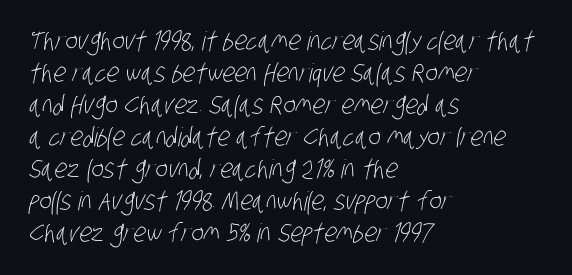
The weight tops out at a normal text grade. Casual observation: everything's shoved over to the left. The line texture is even and compact thanks to regular tracking. The zone under the glyphs is completely vacant.
